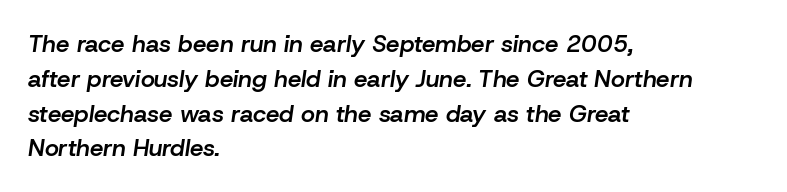
Q: Is the text bold? A: Semi-bold.
Q: Is the text italic (slanted)? A: Yes, it leans right by about 8 degrees.
Q: Is the text underlined? A: No.
Q: How is the paragraph aligned? A: Left-aligned.
Q: Is the spacing between letters normal or unusually wide? A: Normal.
Q: Is the spacing between lines tight, normal or loose? A: Normal.
